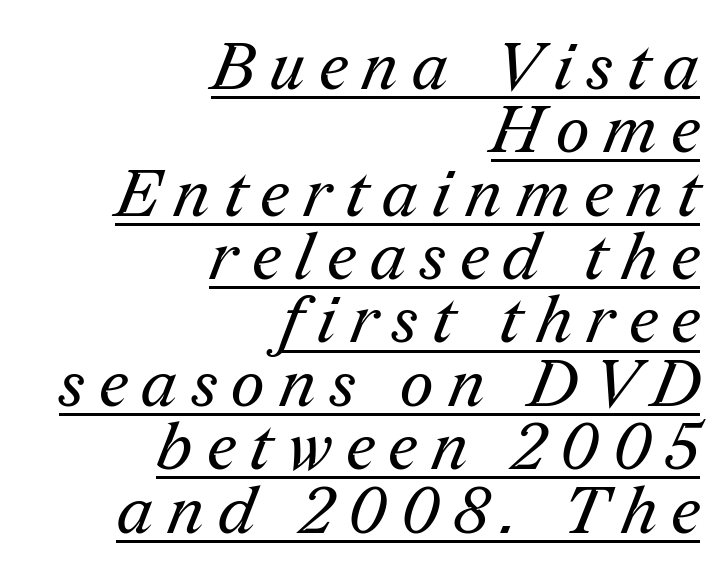
The image shows 66 px regular-weight serif type; set right-aligned, tight line spacing (0.96x), unusually wide letter spacing (+0.22 em), underlined; medium stroke contrast and a medium x-height.
